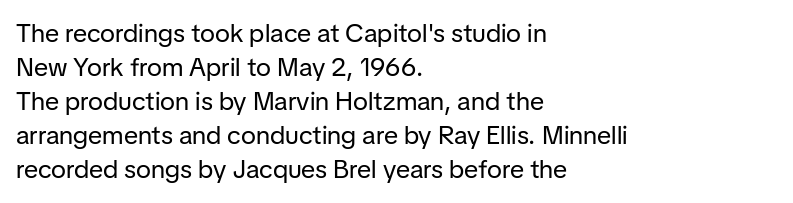
The image shows 26 px text type, upright; set left-aligned, normal line spacing (1.31x), normal letter spacing, not underlined.
